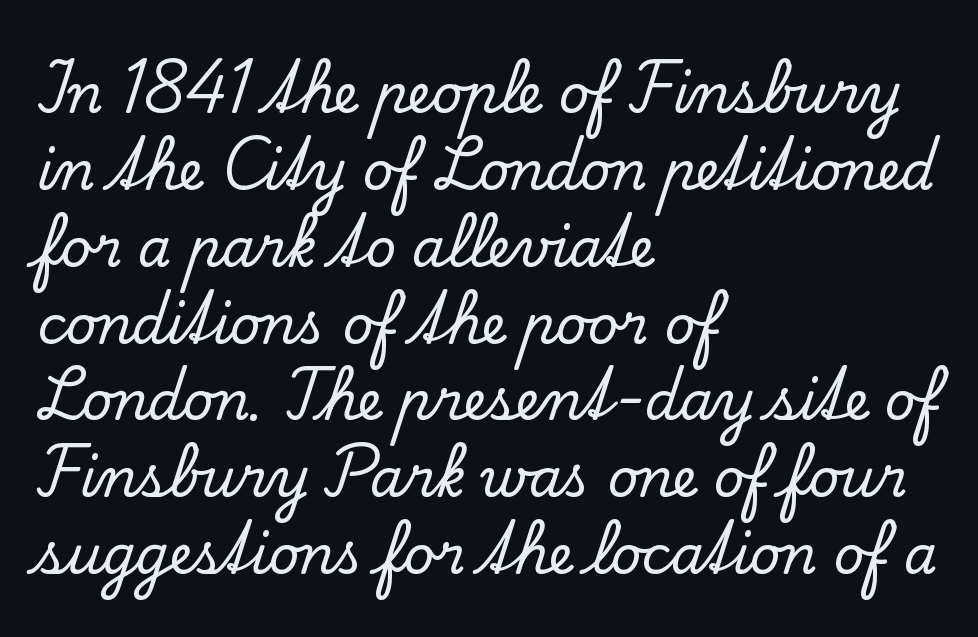
{"serif": "yes", "width": "normal", "stroke_contrast": "low", "x_height": "small", "monospaced": "no", "underline": "no", "align": "left", "line_spacing": "normal", "line_spacing_ratio": 1.45, "letter_spacing": "normal", "letter_spacing_em": 0.0, "glyph_px": 53}
